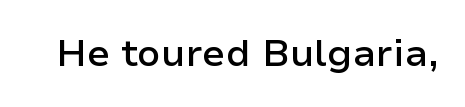
{"serif": "no", "italic": "no", "bold": "semi", "weight": "semibold", "width": "normal", "stroke_contrast": "low", "x_height": "medium", "monospaced": "no", "underline": "no", "letter_spacing": "normal", "letter_spacing_em": 0.0, "glyph_px": 38}
